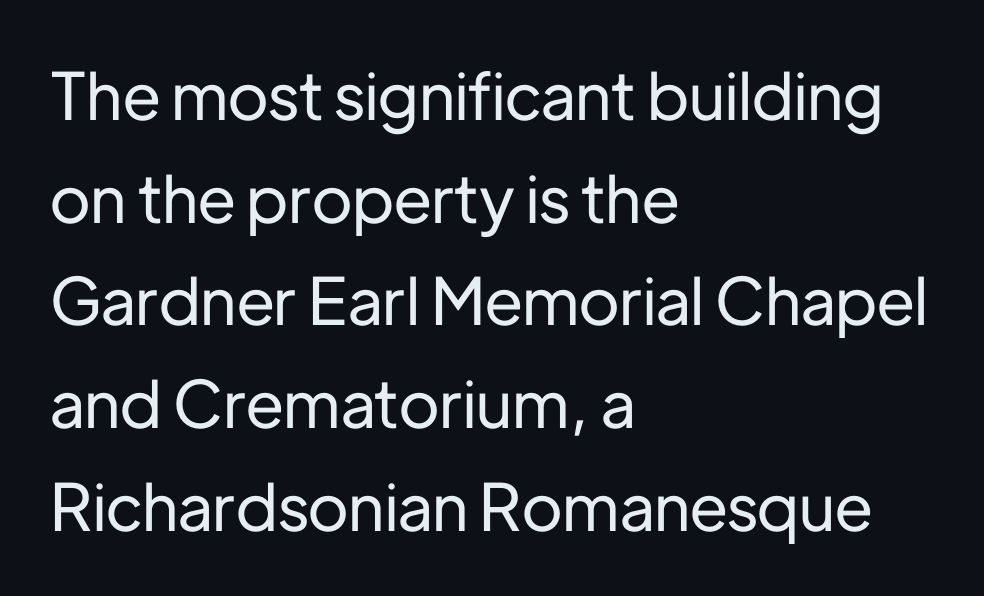
{"serif": "no", "italic": "no", "width": "normal", "stroke_contrast": "low", "x_height": "medium", "monospaced": "no", "underline": "no", "align": "left", "line_spacing": "normal", "line_spacing_ratio": 1.58, "letter_spacing": "normal", "letter_spacing_em": 0.0, "glyph_px": 65}
